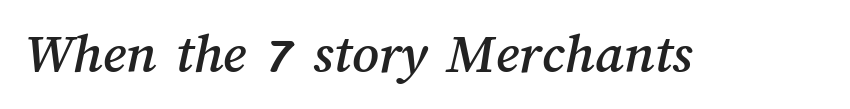
{"width": "normal", "stroke_contrast": "medium", "x_height": "medium", "monospaced": "no", "underline": "no", "letter_spacing": "normal", "letter_spacing_em": 0.0, "glyph_px": 58}
